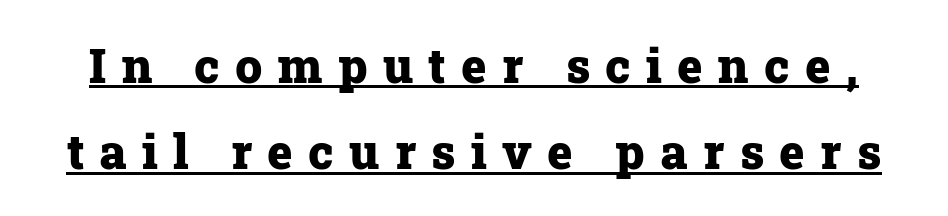
A typesetter would call this proportional, since set widths differ per character. Heavy-handed strokes throughout: this text is bold. The letters stand upright; this is a roman face. Check where the strokes stop: tiny serifs finish them off. A typesetter would call this heavily tracked-out type. Has an underline been added? It has.
